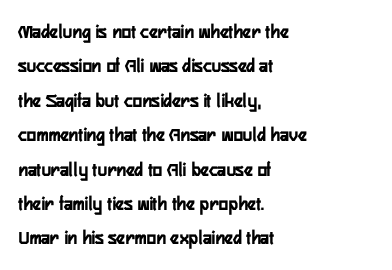
{"italic": "no", "underline": "no", "align": "left", "line_spacing_ratio": 1.72, "letter_spacing": "normal", "letter_spacing_em": 0.0, "glyph_px": 20}
